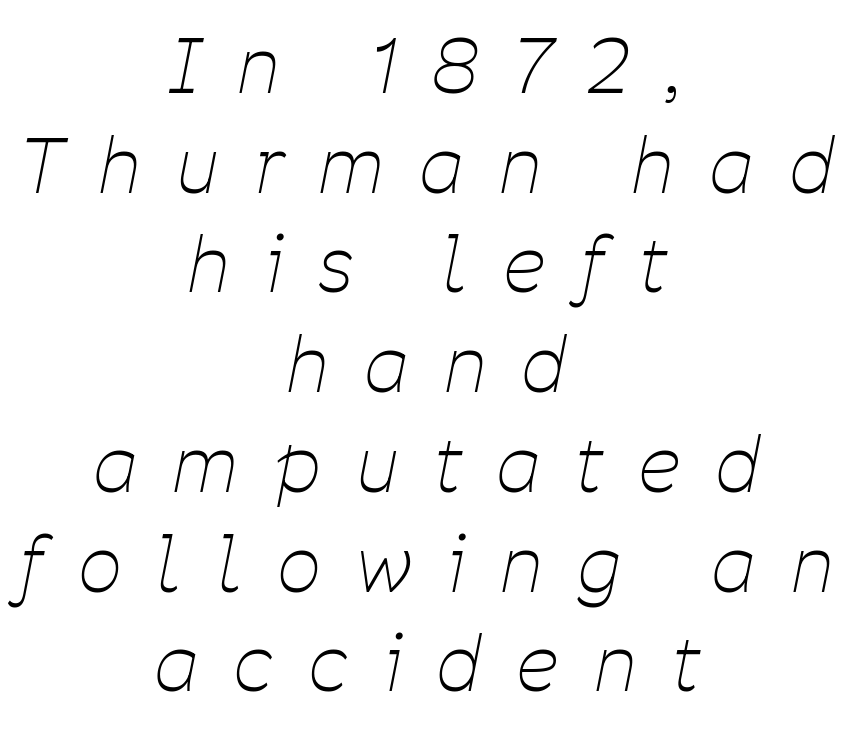
Looks like regular typesetting: each glyph gets only the width it needs. Look at the tracking — it's clearly loosened, letters drifting apart. A student would call this center alignment; a typographer would say set centered. The foot of each line stays bare and open. The strokes carry an ordinary text weight at most. The passage shown stacks its lines at a standard gap.
